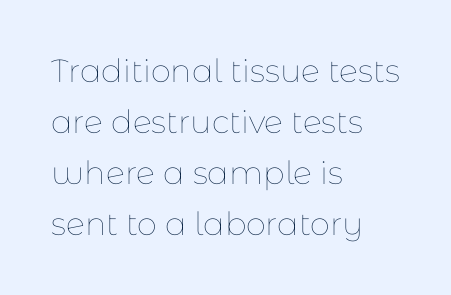
How would I describe the line gaps? Plain and ordinary. How are the letters spaced? Ordinarily, with no added tracking. Each row of text sits above clean, open space. Tall strokes in this sample are plumb rather than angled.
